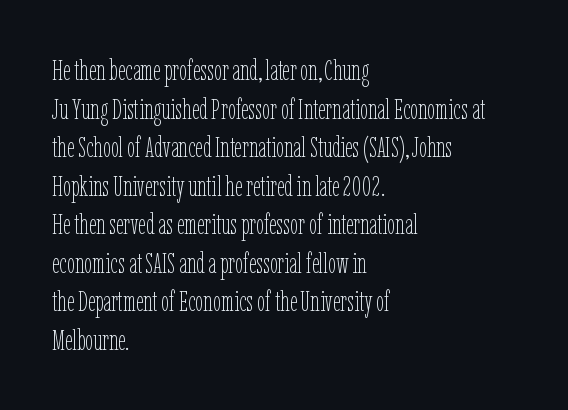
Q: Is the text bold? A: No.
Q: Is the text italic (slanted)? A: No, it is upright.
Q: Is the text underlined? A: No.
Q: How is the paragraph aligned? A: Left-aligned.
Q: Is the spacing between letters normal or unusually wide? A: Normal.
Q: Is the spacing between lines tight, normal or loose? A: Normal.
Q: Width (condensed, normal, or wide)? A: Condensed.
Q: Stroke contrast? A: Low.
Q: x-height? A: Medium.
Q: Monospaced? A: No.
